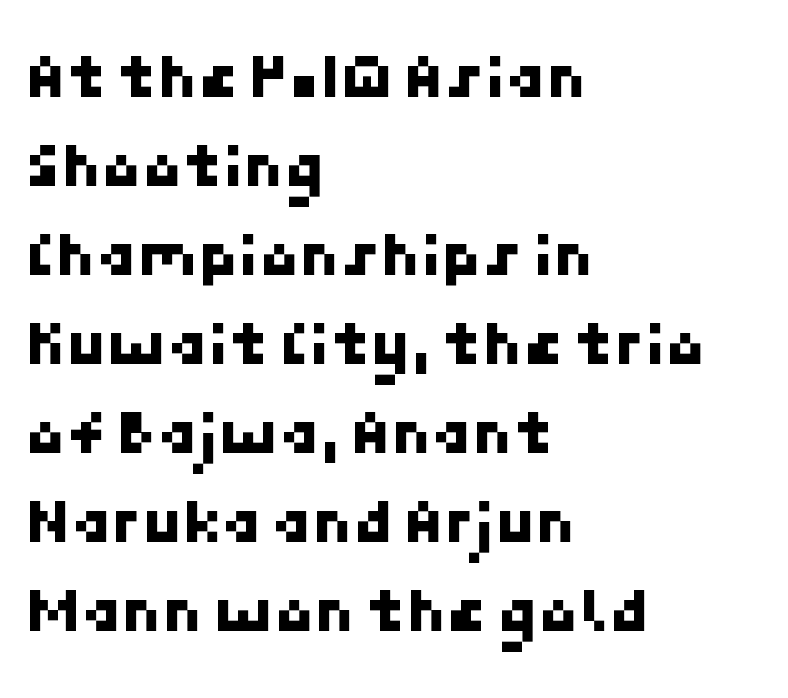
Q: Is the typeface a serif or a sans-serif typeface? A: Sans-serif.
Q: Is the text underlined? A: No.
Q: How is the paragraph aligned? A: Left-aligned.
Q: Is the spacing between letters normal or unusually wide? A: Normal.
Q: Is the spacing between lines tight, normal or loose? A: Normal.
Q: Width (condensed, normal, or wide)? A: Normal.
Q: Stroke contrast? A: Low.
Q: x-height? A: Medium.
